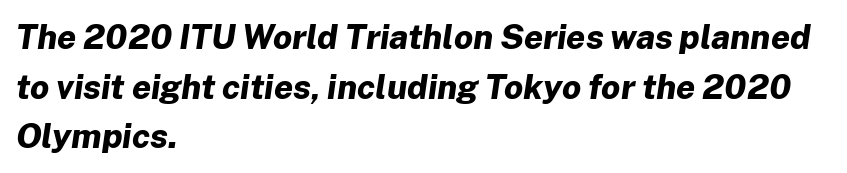
Heft: maximum for text — a bold. This rendering features lettering with no underline. Each letter keeps its own natural width here, so spacing adapts to shape. Horizontal bands of white between lines are of average thickness. The type is set solid horizontally, with unmodified tracking. In CSS terms this would be text-align: left.
